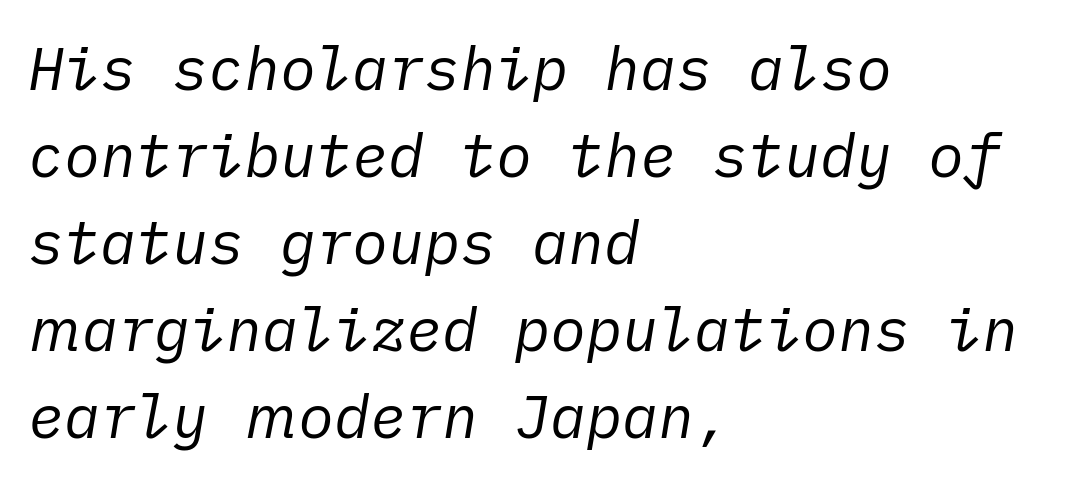
{"italic": "yes", "lean": "right", "slant_degrees": 10, "bold": "no", "weight": "regular", "width": "normal", "stroke_contrast": "low", "x_height": "medium", "underline": "no", "align": "left", "line_spacing": "normal", "line_spacing_ratio": 1.45, "letter_spacing": "normal", "letter_spacing_em": 0.0, "glyph_px": 60}
